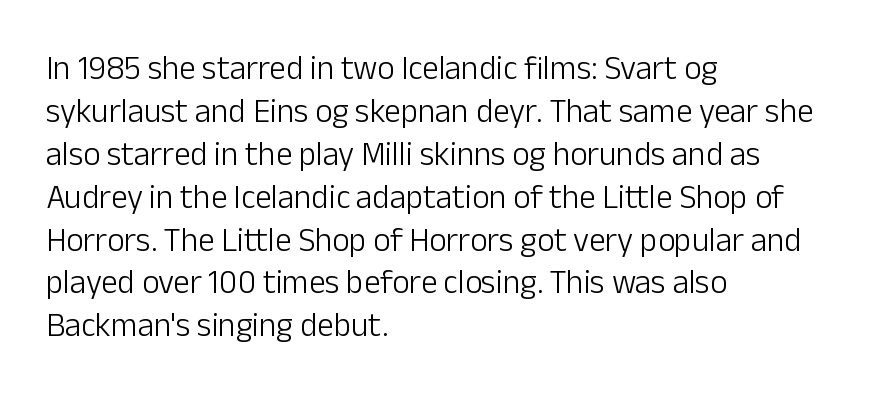
Q: Is the text bold? A: No.
Q: Is the text italic (slanted)? A: No, it is upright.
Q: Is the typeface a serif or a sans-serif typeface? A: Sans-serif.
Q: Is the text underlined? A: No.
Q: How is the paragraph aligned? A: Left-aligned.
Q: Is the spacing between letters normal or unusually wide? A: Normal.
Q: Is the spacing between lines tight, normal or loose? A: Normal.
Q: Width (condensed, normal, or wide)? A: Normal.
Q: Stroke contrast? A: Low.
Q: x-height? A: Medium.
Q: Monospaced? A: No.
